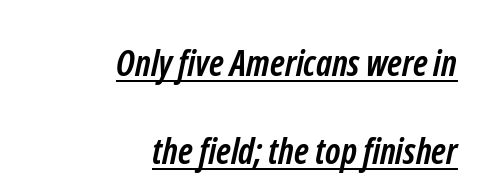
Q: Is the text bold? A: Yes.
Q: Is the typeface a serif or a sans-serif typeface? A: Sans-serif.
Q: Is the text underlined? A: Yes.
Q: How is the paragraph aligned? A: Right-aligned.
Q: Is the spacing between letters normal or unusually wide? A: Normal.
Q: Is the spacing between lines tight, normal or loose? A: Loose.
Q: Width (condensed, normal, or wide)? A: Condensed.
Q: Stroke contrast? A: Low.
Q: x-height? A: Medium.
Q: Monospaced? A: No.
